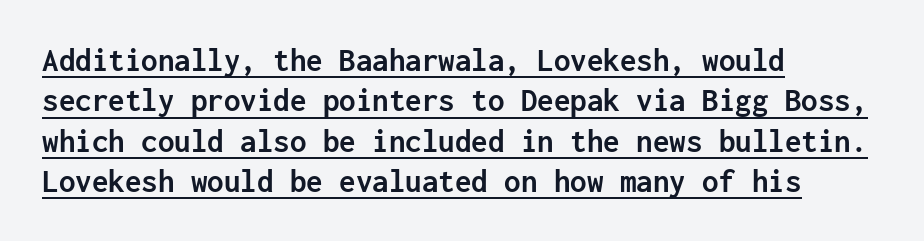
Set as a true bold cut, around the 700 mark. The string is rendered with underlining switched on. Horizontally, the lines are justified to the leading edge only. The text was rendered using a sans face with plain stroke endings. Inter-character spacing is left at the font's built-in metrics. Fixed-width glyphs throughout — classic coding-font behaviour.
